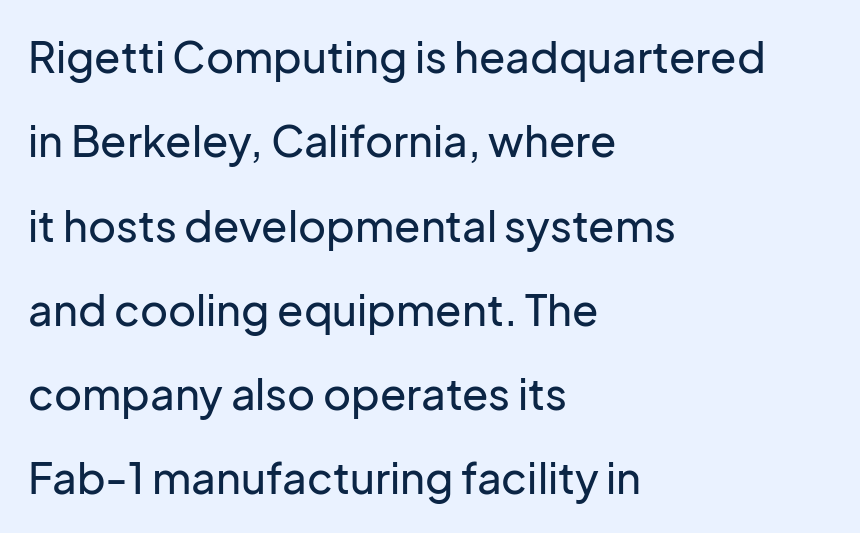
The image shows 43 px sans-serif type, upright; set left-aligned, loose line spacing (1.96x), normal letter spacing, not underlined; low stroke contrast and a medium x-height.
